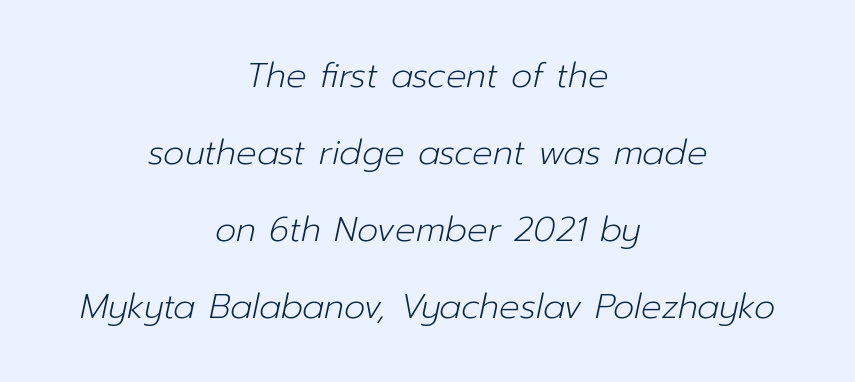
The line-height multiplier appears high, well above default. The letters sit at their default tracking, neither squeezed nor spread. Note the varied advance widths — an 'i' is clearly narrower than an 'm'. Is the type heavy? It reads as light-to-regular instead.
